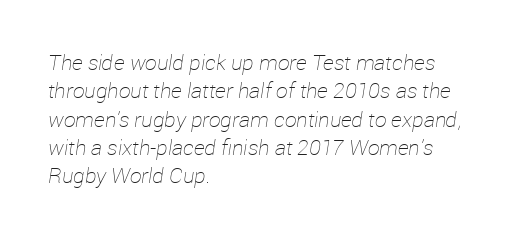
The typesetting does not lean heavy: it is not bold. Characters are canted at an angle relative to the baseline's perpendicular. The area under the type is left untouched. In CSS terms this would be text-align: left.
